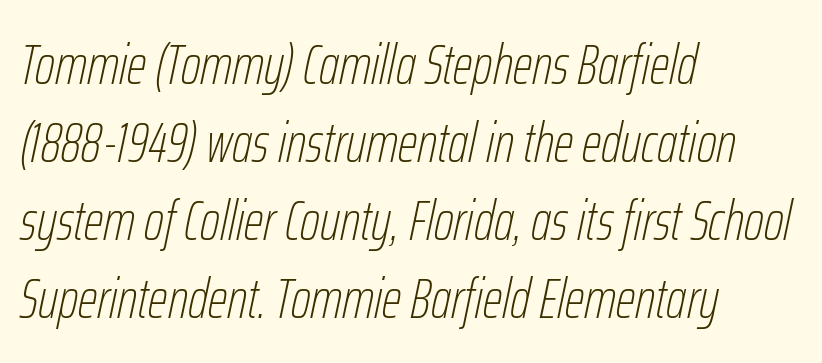
Lines of text with bare space underneath. These lines are set flush left with a ragged right edge. The lines sit at an ordinary, default distance from one another. The tracking reads as untouched default to a designer's eye. Weight: in the light-to-regular range. Slanted lettering throughout.
